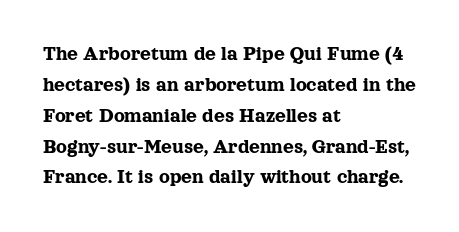
There is no visible air inserted between adjacent glyphs. Alignment: flush left. The words here are not underlined. The axis of the letterforms is exactly vertical. The designer left line spacing at the default.
